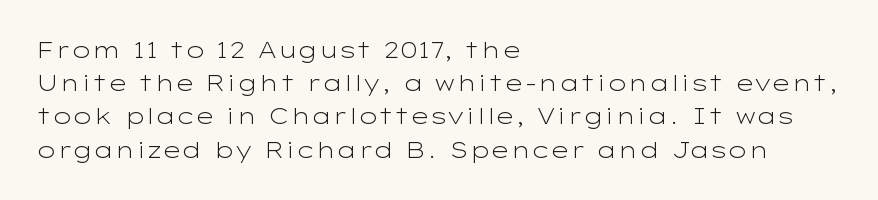
Tall strokes in this sample are plumb rather than angled. Weight: regular or lighter. Tracking value appears to be zero — textbook default spacing. The passage shown stacks its lines at a standard gap. The lines in this sample share a left origin and differ only in where they stop. Anything drawn beneath the words? Only blank space.
